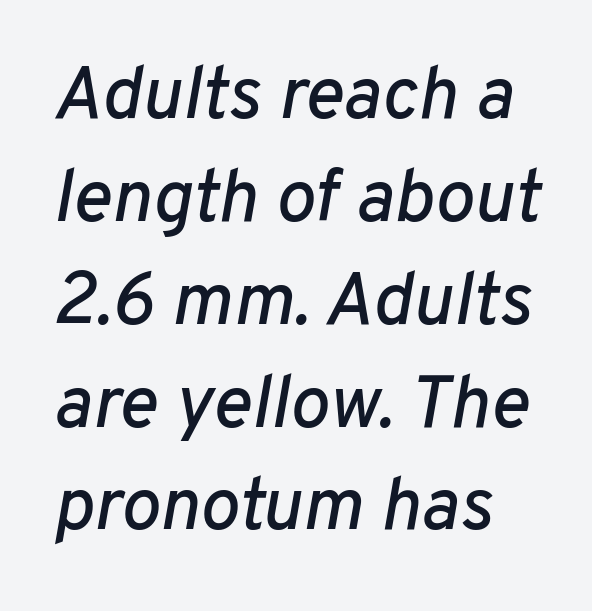
{"italic": "yes", "lean": "right", "slant_degrees": 10, "width": "normal", "stroke_contrast": "low", "x_height": "medium", "monospaced": "no", "underline": "no", "line_spacing": "normal", "line_spacing_ratio": 1.39, "letter_spacing": "normal", "letter_spacing_em": 0.0, "glyph_px": 74}
